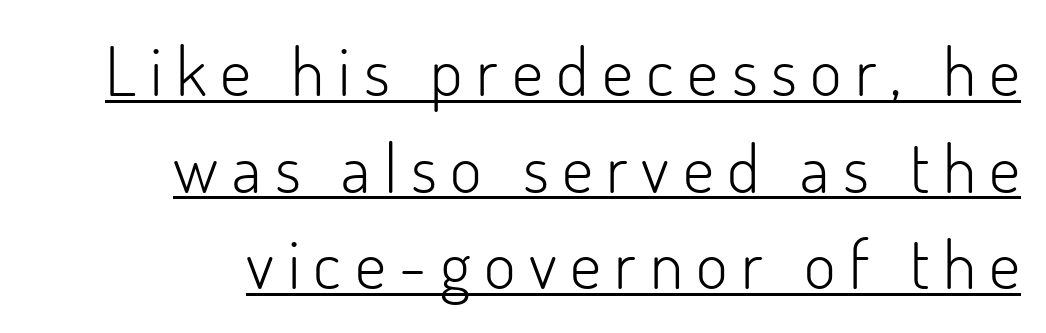
The image shows 68 px light sans-serif type, upright; set normal line spacing (1.42x), unusually wide letter spacing (+0.2 em), underlined; low stroke contrast and a small x-height.
